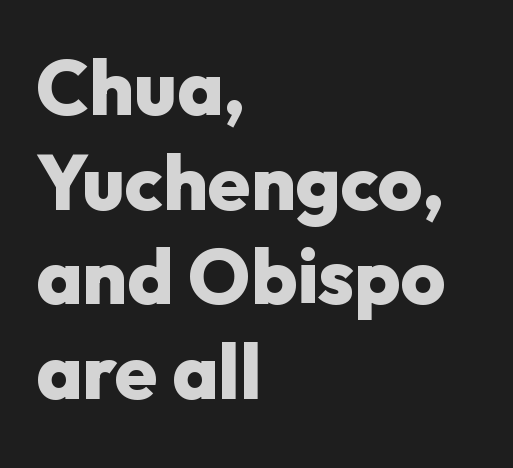
Q: Is the text bold? A: Yes.
Q: Is the text italic (slanted)? A: No, it is upright.
Q: Is the typeface a serif or a sans-serif typeface? A: Sans-serif.
Q: Is the text underlined? A: No.
Q: How is the paragraph aligned? A: Left-aligned.
Q: Is the spacing between letters normal or unusually wide? A: Normal.
Q: Width (condensed, normal, or wide)? A: Normal.
Q: Stroke contrast? A: Low.
Q: x-height? A: Medium.
Q: Monospaced? A: No.
